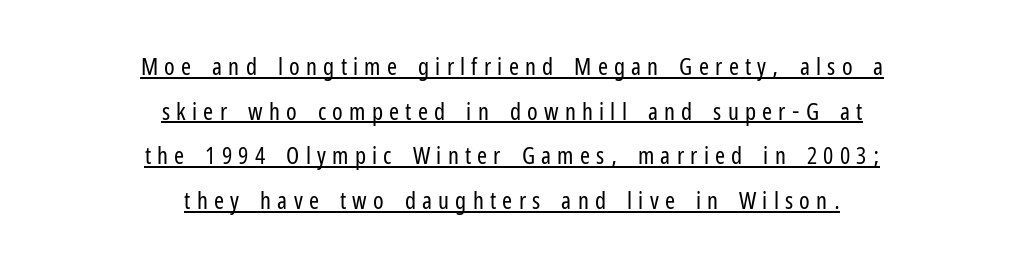
The image shows 24 px text type, upright; set centered, line spacing 1.86x, unusually wide letter spacing (+0.26 em), underlined.
